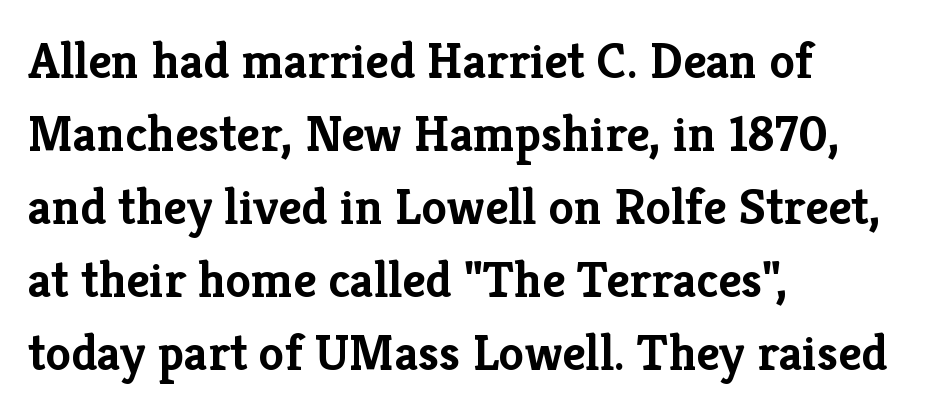
The image shows 51 px semibold serif type, upright; set left-aligned, normal line spacing (1.43x), normal letter spacing, not underlined; low stroke contrast and a medium x-height.
